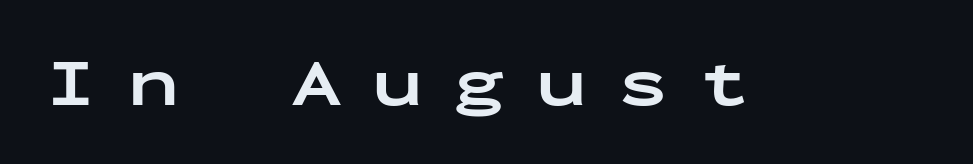
Q: Is the text bold? A: Yes.
Q: Is the text italic (slanted)? A: No, it is upright.
Q: Is the typeface a serif or a sans-serif typeface? A: Sans-serif.
Q: Is the text underlined? A: No.
Q: Is the spacing between letters normal or unusually wide? A: Unusually wide.
Q: Width (condensed, normal, or wide)? A: Wide.
Q: Stroke contrast? A: Low.
Q: x-height? A: Medium.
Q: Monospaced? A: Yes.
